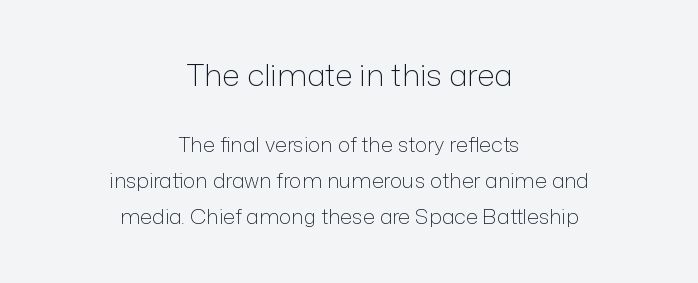
The image shows 31 px light sans-serif type, upright; set centered, normal line spacing (1.7x), normal letter spacing, not underlined; the first (top) block is 1.48x larger; low stroke contrast and a medium x-height.
